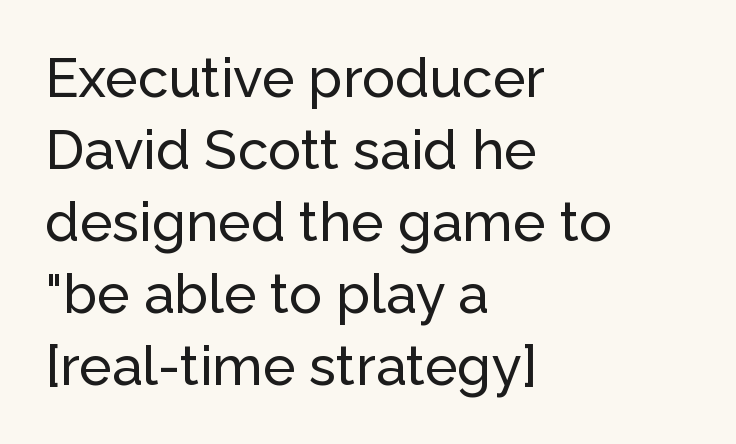
Q: Is the text italic (slanted)? A: No, it is upright.
Q: Is the typeface a serif or a sans-serif typeface? A: Sans-serif.
Q: Is the text underlined? A: No.
Q: How is the paragraph aligned? A: Left-aligned.
Q: Is the spacing between letters normal or unusually wide? A: Normal.
Q: Is the spacing between lines tight, normal or loose? A: Normal.
Q: Width (condensed, normal, or wide)? A: Normal.
Q: Stroke contrast? A: Low.
Q: x-height? A: Medium.
Q: Monospaced? A: No.
